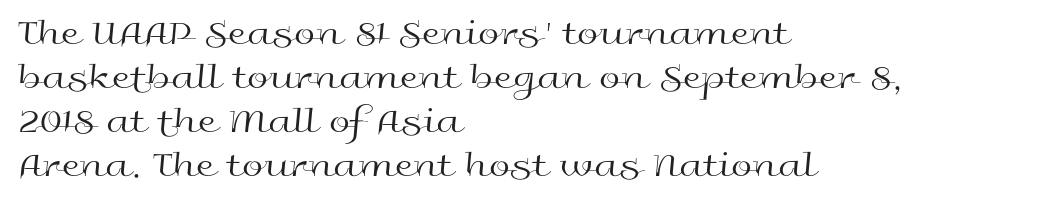
Q: Is the text bold? A: No.
Q: Is the text italic (slanted)? A: No, it is upright.
Q: Is the typeface a serif or a sans-serif typeface? A: Sans-serif.
Q: Is the text underlined? A: No.
Q: How is the paragraph aligned? A: Left-aligned.
Q: Is the spacing between letters normal or unusually wide? A: Normal.
Q: Width (condensed, normal, or wide)? A: Wide.
Q: x-height? A: Medium.
Q: Monospaced? A: No.
